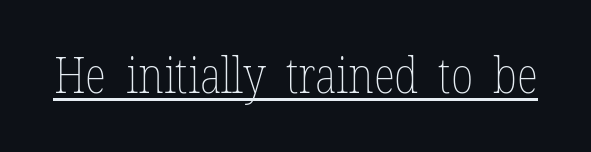
Varying glyph widths throughout — classic text-font behaviour. Compared with typical body copy, the letter spacing here is the same. The typography opts for an upright posture over an oblique one. Bold? No — there's no thickening of the strokes. The lettering is marked with a stroke running underneath it.
